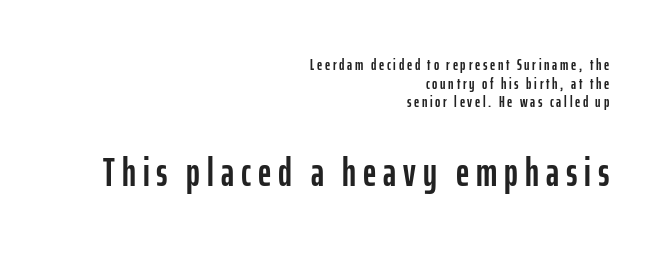
One-word summary of the alignment: right. The zone under the glyphs is completely vacant. Font category for this specimen: sans-serif. The face used here is proportionally spaced, like ordinary book or web type. Characters remain perfectly vertical along every line.
